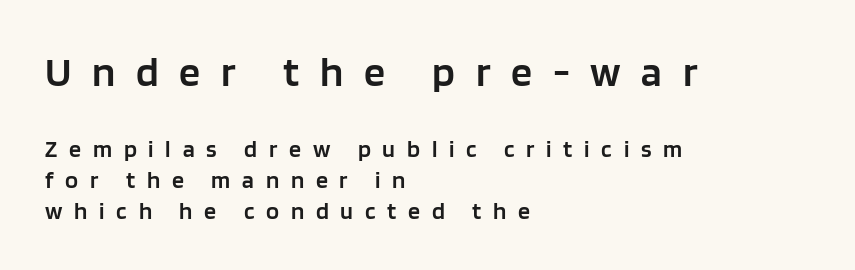
Q: Is the text bold? A: Semi-bold.
Q: Is the text italic (slanted)? A: No, it is upright.
Q: Is the typeface a serif or a sans-serif typeface? A: Sans-serif.
Q: Is the text underlined? A: No.
Q: How is the paragraph aligned? A: Left-aligned.
Q: Is the spacing between letters normal or unusually wide? A: Unusually wide.
Q: Is the spacing between lines tight, normal or loose? A: Normal.
Q: Which block of text is set in a larger size, the first (top) or the second (bottom)? A: The first (top) one.
Q: Width (condensed, normal, or wide)? A: Normal.
Q: Stroke contrast? A: Low.
Q: x-height? A: Large.
Q: Monospaced? A: No.
